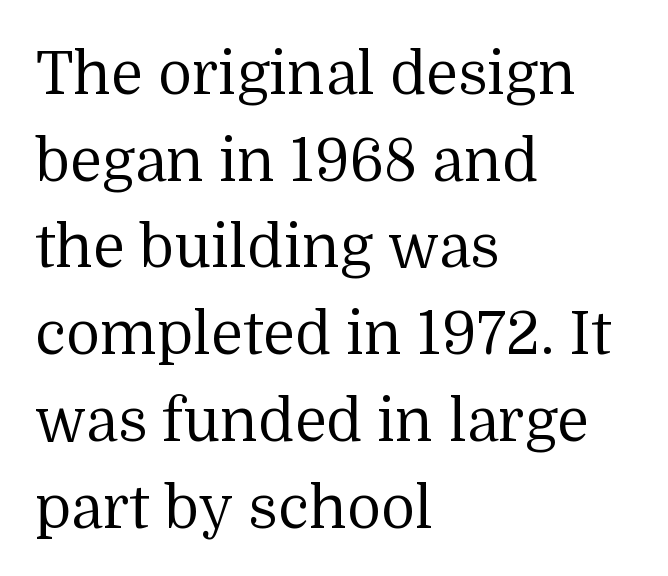
The image shows 59 px regular-weight serif type, upright; set left-aligned, normal line spacing (1.47x), normal letter spacing, not underlined; medium stroke contrast and a medium x-height.
